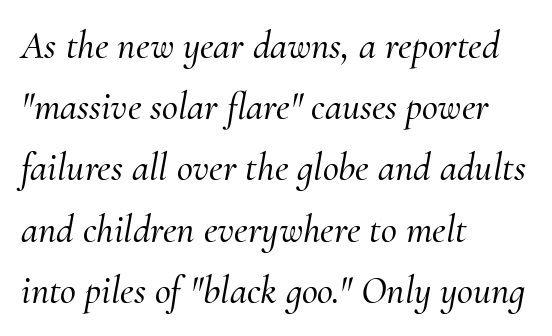
The image shows 39 px serif type, italic (leaning right); set left-aligned, normal line spacing (1.57x), normal letter spacing, not underlined; medium stroke contrast and a small x-height.
